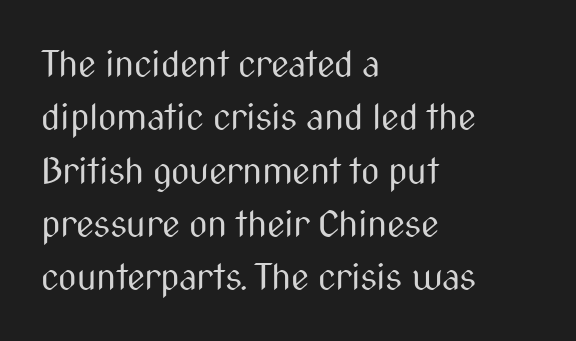
Weight: not bold — regular or lighter. Leading matches the norm, producing a regular column. Letters rest on an invisible, unmarked baseline. Upright lettering throughout. Do the characters align in a grid? No, the font is proportional. The line texture is even and compact thanks to regular tracking.
